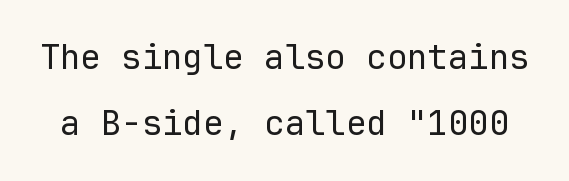
The image shows 34 px regular-weight sans-serif type, upright, monospaced; set loose line spacing (1.95x), normal letter spacing, not underlined; low stroke contrast and a medium x-height.
